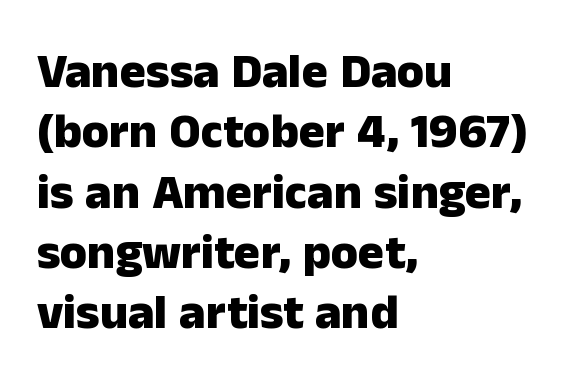
{"serif": "no", "italic": "no", "bold": "yes", "weight": "heavy", "width": "normal", "stroke_contrast": "low", "x_height": "medium", "monospaced": "no", "underline": "no", "align": "left", "line_spacing_ratio": 1.23, "letter_spacing": "normal", "letter_spacing_em": 0.0, "glyph_px": 49}
